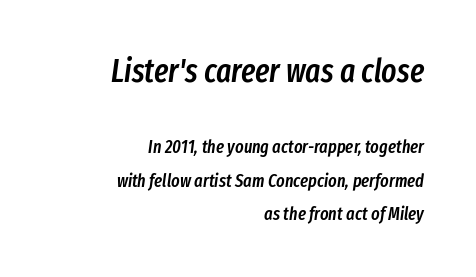
There is no visible air inserted between adjacent glyphs. Each line ends at the same right margin while the left side varies. Caption: semibold face, moderately heavy strokes. Do the characters align in a grid? No, the font is proportional.
